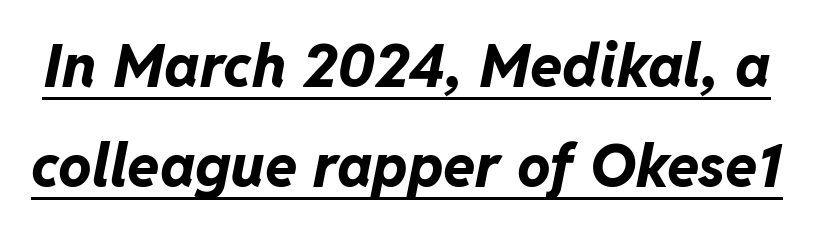
The image shows 59 px bold type, italic (leaning right); set normal line spacing (1.69x), normal letter spacing, underlined; low stroke contrast and a medium x-height.
